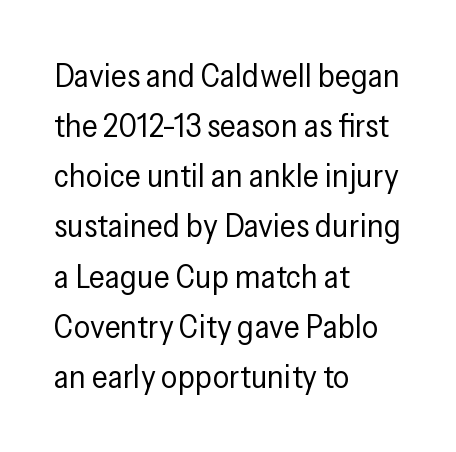
{"serif": "no", "italic": "no", "bold": "no", "weight": "regular", "width": "condensed", "stroke_contrast": "low", "x_height": "medium", "monospaced": "no", "underline": "no", "align": "left", "line_spacing": "normal", "line_spacing_ratio": 1.52, "letter_spacing": "normal", "letter_spacing_em": 0.0, "glyph_px": 33}
